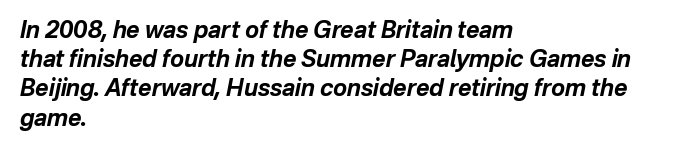
Is the type slanted? Yes — the strokes lean at a clear angle. The space beneath each line is pristine and unruled. The horizontal fit of the characters is conventional and even. Is the block centered? No — it sits flush against the left margin. Compared with an ordinary text face, these strokes are far heavier — a full bold.
